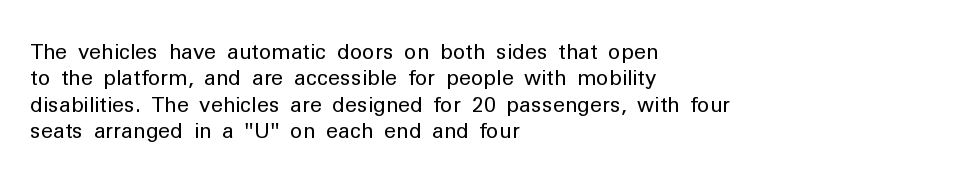
The image shows 21 px text type, upright; set left-aligned, normal line spacing (1.26x), normal letter spacing, not underlined.
